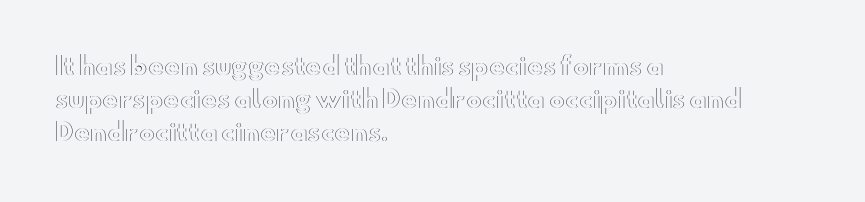
{"italic": "no", "underline": "no", "align": "left", "line_spacing": "normal", "line_spacing_ratio": 1.38, "letter_spacing": "normal", "letter_spacing_em": 0.0, "glyph_px": 24}
